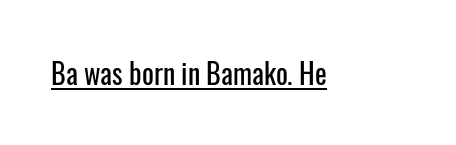
{"serif": "no", "italic": "no", "width": "condensed", "stroke_contrast": "low", "x_height": "medium", "monospaced": "no", "underline": "yes", "letter_spacing": "normal", "letter_spacing_em": 0.0, "glyph_px": 28}
